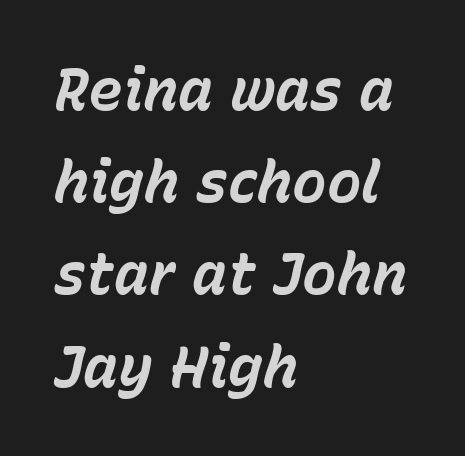
{"italic": "yes", "lean": "right", "slant_degrees": 15, "bold": "yes", "weight": "bold", "width": "normal", "stroke_contrast": "low", "x_height": "medium", "monospaced": "no", "underline": "no", "align": "left", "line_spacing": "normal", "line_spacing_ratio": 1.59, "letter_spacing": "normal", "letter_spacing_em": 0.0, "glyph_px": 58}
